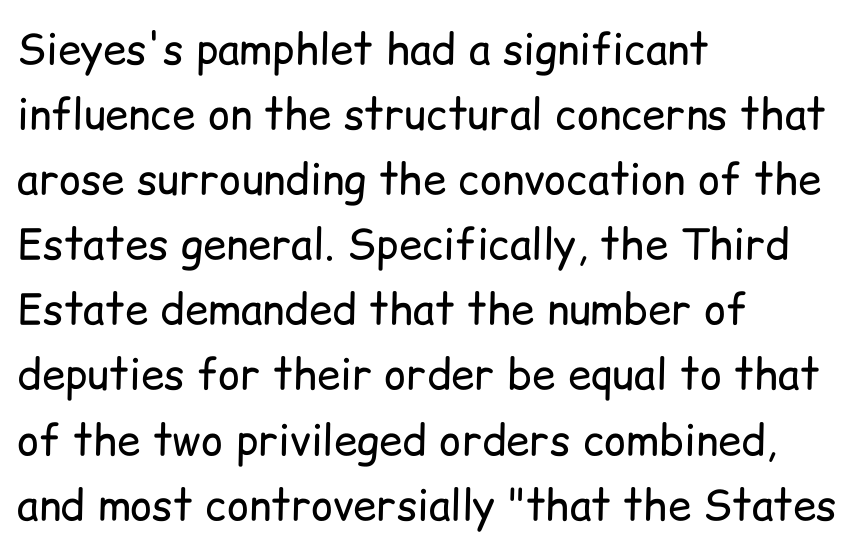
Q: Is the text bold? A: No.
Q: Is the text italic (slanted)? A: No, it is upright.
Q: Is the typeface a serif or a sans-serif typeface? A: Sans-serif.
Q: Is the text underlined? A: No.
Q: How is the paragraph aligned? A: Left-aligned.
Q: Is the spacing between letters normal or unusually wide? A: Normal.
Q: Is the spacing between lines tight, normal or loose? A: Normal.
Q: Width (condensed, normal, or wide)? A: Normal.
Q: Stroke contrast? A: Low.
Q: x-height? A: Medium.
Q: Monospaced? A: No.
